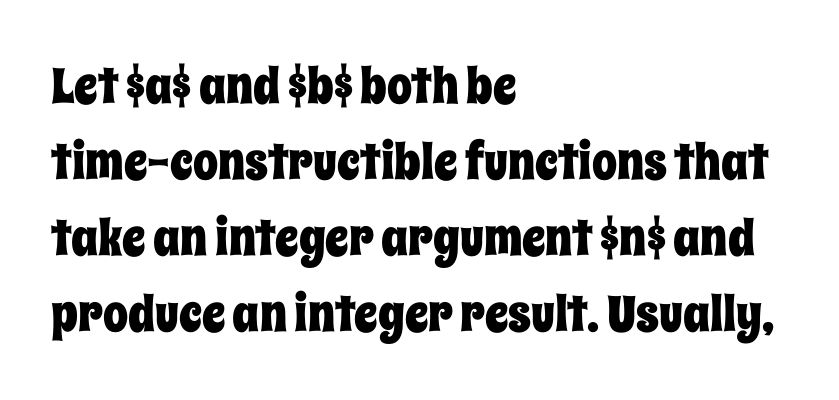
Vertical spacing — default. Decoration check: the copy has no underline. Tall strokes in this sample are plumb rather than angled. There is no visible air inserted between adjacent glyphs. Spacing verdict: proportional, widths tailored to each character. The typesetter chose a ragged-right arrangement here.
